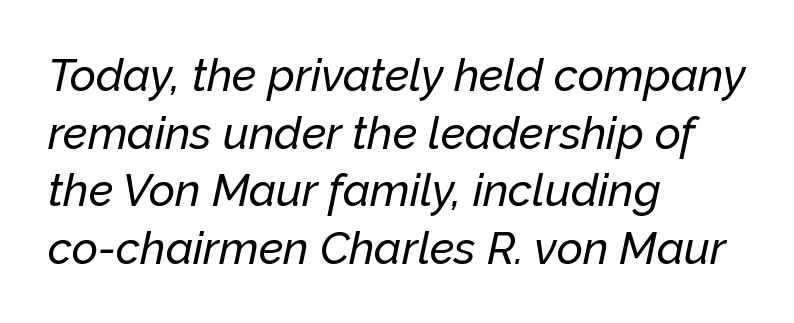
Q: Is the text italic (slanted)? A: Yes, it leans right by about 12 degrees.
Q: Is the text underlined? A: No.
Q: How is the paragraph aligned? A: Left-aligned.
Q: Is the spacing between letters normal or unusually wide? A: Normal.
Q: Is the spacing between lines tight, normal or loose? A: Normal.
Q: Width (condensed, normal, or wide)? A: Normal.
Q: Stroke contrast? A: Low.
Q: x-height? A: Medium.
Q: Monospaced? A: No.
